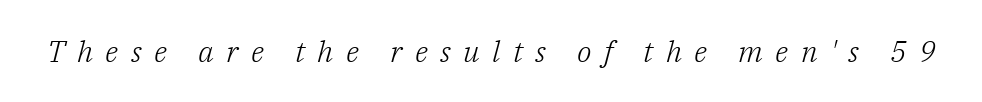
Q: Is the text bold? A: No.
Q: Is the text italic (slanted)? A: Yes, it leans right by about 14 degrees.
Q: Is the typeface a serif or a sans-serif typeface? A: Serif.
Q: Is the text underlined? A: No.
Q: Is the spacing between letters normal or unusually wide? A: Unusually wide.
Q: Width (condensed, normal, or wide)? A: Normal.
Q: Stroke contrast? A: Low.
Q: x-height? A: Medium.
Q: Monospaced? A: No.
